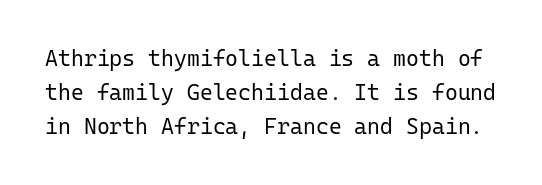
{"italic": "no", "bold": "no", "underline": "no", "line_spacing": "normal", "line_spacing_ratio": 1.54, "letter_spacing": "normal", "letter_spacing_em": 0.0, "glyph_px": 22}
